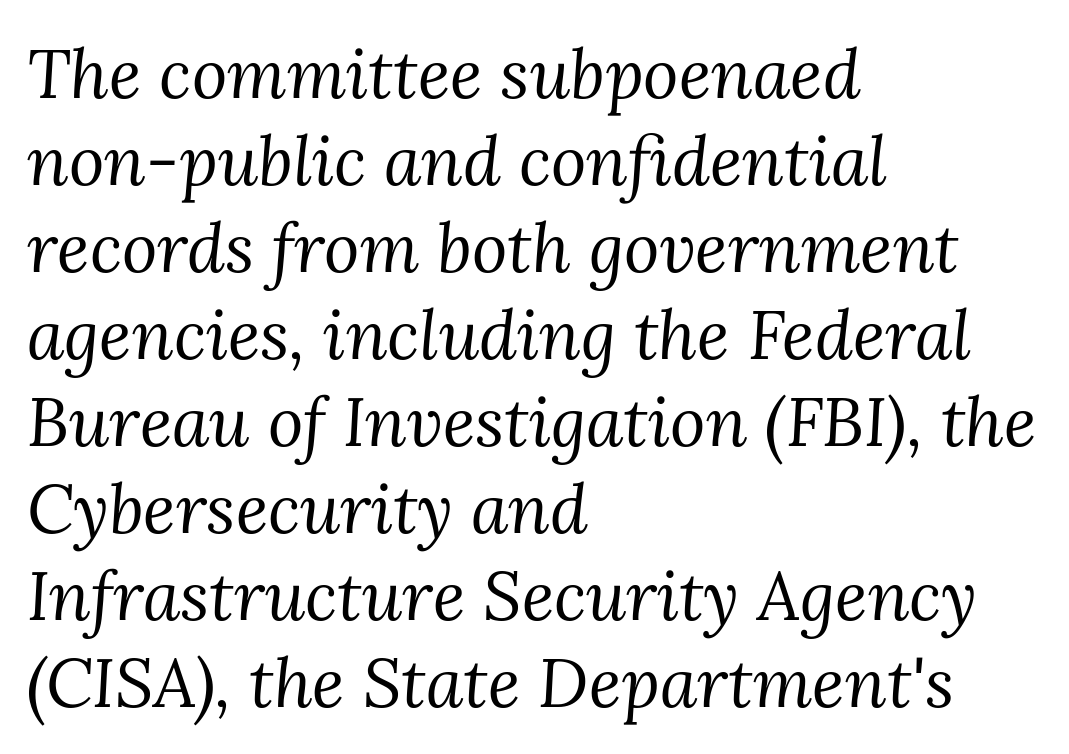
Check under the words: just untouched page. The typography opts for an oblique posture over an upright one. A quiet, ordinary-to-light weight characterises the typeface. Compared with a centered layout, this one pins lines to the left instead. You could not count columns in this text — the font is proportionally spaced.
